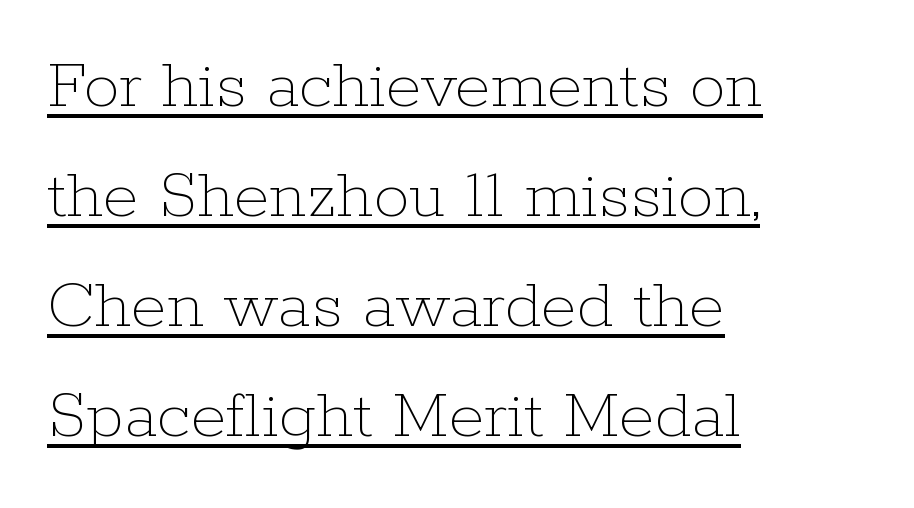
The image shows 72 px thin type, upright; set left-aligned, normal line spacing (1.53x), normal letter spacing, underlined; low stroke contrast and a medium x-height.
